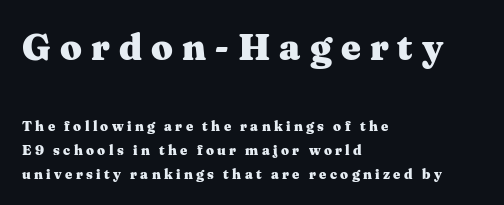
Here the designer chose a conventional face with non-uniform glyph widths. The initial chunk of copy outweighs the following chunk in type size. The setting favours the left margin, as ordinary paragraphs usually do. Every letter is thick-stroked: bold, no question.
